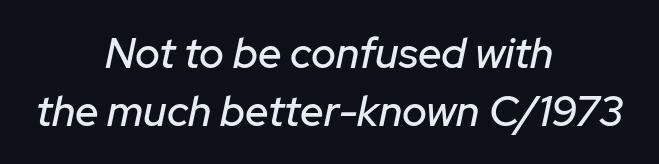
The image shows 42 px text type, italic (leaning right); set centered, normal line spacing (1.37x), normal letter spacing, not underlined; low stroke contrast and a medium x-height.
